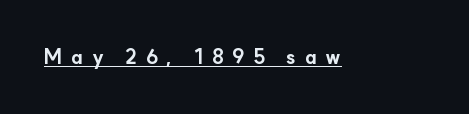
The image shows 20 px bold type, upright; set unusually wide letter spacing (+0.42 em), underlined.
